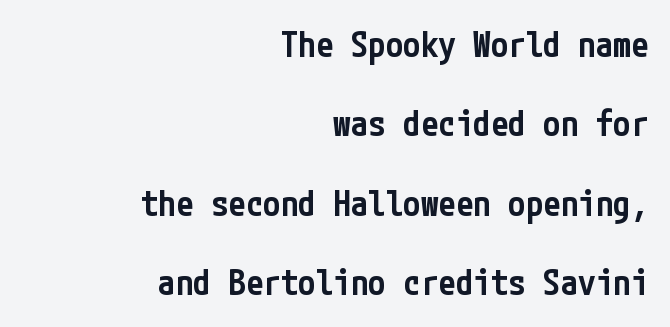
Q: Is the text bold? A: Semi-bold.
Q: Is the text italic (slanted)? A: No, it is upright.
Q: Is the typeface a serif or a sans-serif typeface? A: Sans-serif.
Q: Is the text underlined? A: No.
Q: How is the paragraph aligned? A: Right-aligned.
Q: Is the spacing between letters normal or unusually wide? A: Normal.
Q: Is the spacing between lines tight, normal or loose? A: Loose.
Q: Width (condensed, normal, or wide)? A: Condensed.
Q: Stroke contrast? A: Low.
Q: x-height? A: Medium.
